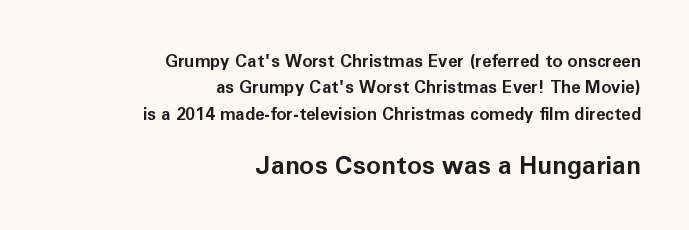
Q: Is the text bold? A: Yes.
Q: Is the text italic (slanted)? A: No, it is upright.
Q: Is the text underlined? A: No.
Q: How is the paragraph aligned? A: Right-aligned.
Q: Is the spacing between letters normal or unusually wide? A: Normal.
Q: Is the spacing between lines tight, normal or loose? A: Normal.
Q: Which block of text is set in a larger size, the first (top) or the second (bottom)? A: The second (bottom) one.
